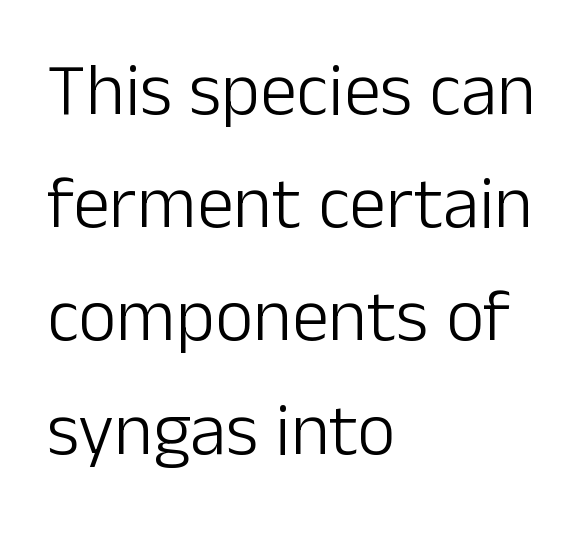
Q: Is the text bold? A: No.
Q: Is the text italic (slanted)? A: No, it is upright.
Q: Is the typeface a serif or a sans-serif typeface? A: Sans-serif.
Q: Is the text underlined? A: No.
Q: How is the paragraph aligned? A: Left-aligned.
Q: Is the spacing between letters normal or unusually wide? A: Normal.
Q: Is the spacing between lines tight, normal or loose? A: Normal.
Q: Width (condensed, normal, or wide)? A: Normal.
Q: Stroke contrast? A: Low.
Q: x-height? A: Medium.
Q: Monospaced? A: No.
